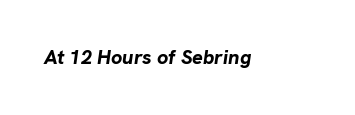
The area under the type is left untouched. The tracking reads as untouched default to a designer's eye. There's an unmistakable incline to the writing here. Each glyph is drawn with heavy, bold strokes.
